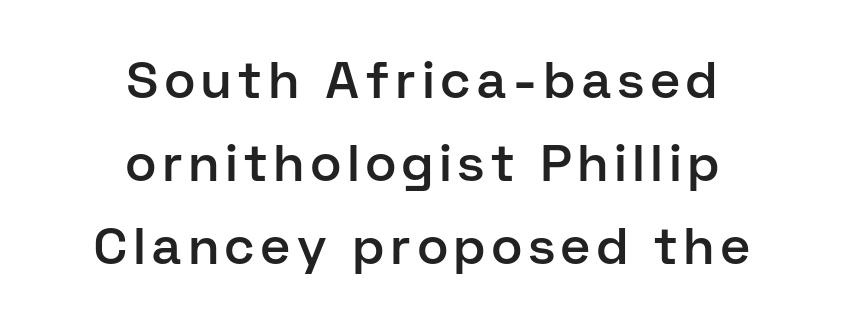
{"serif": "no", "italic": "no", "bold": "semi", "weight": "semibold", "width": "normal", "stroke_contrast": "low", "x_height": "medium", "monospaced": "no", "underline": "no", "align": "center", "line_spacing": "normal", "line_spacing_ratio": 1.63, "glyph_px": 51}
